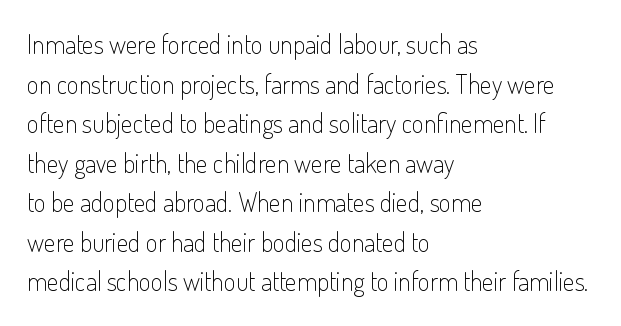
The block of text has a typical density, with ordinary space between rows. The line texture is even and compact thanks to regular tracking. Nothing heavy about these letters — not bold at all. Which margin do the lines hug? The left one — the right edge is uneven.
